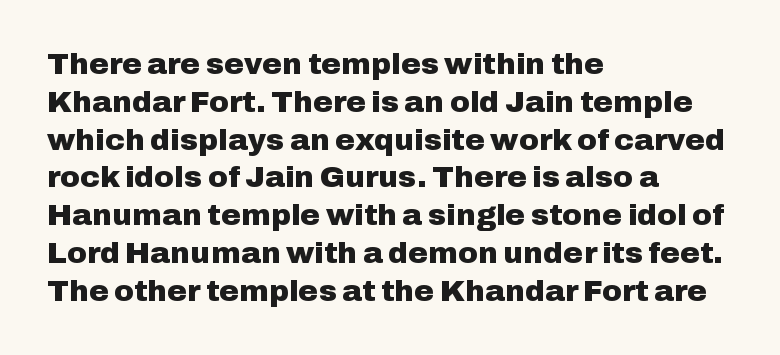
{"serif": "no", "italic": "no", "bold": "yes", "weight": "heavy", "width": "normal", "stroke_contrast": "low", "x_height": "medium", "monospaced": "no", "underline": "no", "align": "left", "line_spacing": "normal", "line_spacing_ratio": 1.26, "letter_spacing": "normal", "letter_spacing_em": 0.0, "glyph_px": 30}
